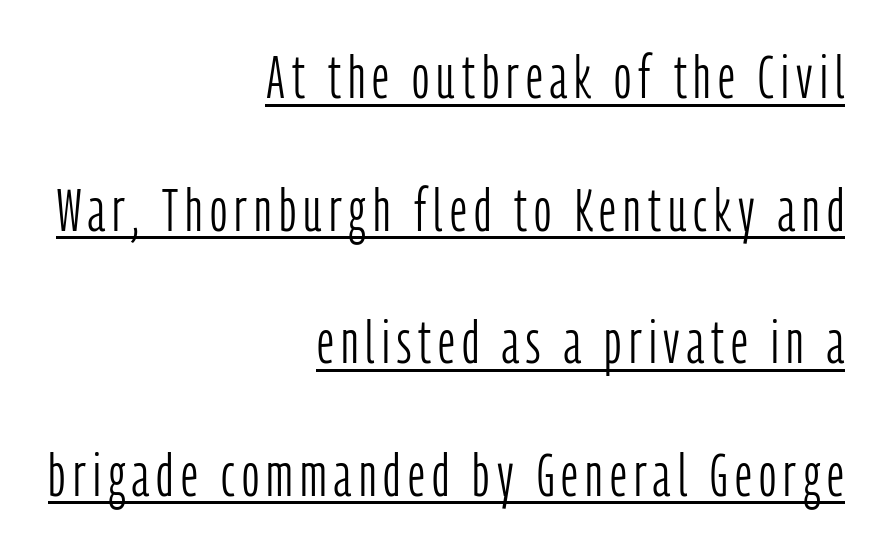
Q: Is the text bold? A: No.
Q: Is the text italic (slanted)? A: No, it is upright.
Q: Is the typeface a serif or a sans-serif typeface? A: Sans-serif.
Q: Is the text underlined? A: Yes.
Q: How is the paragraph aligned? A: Right-aligned.
Q: Is the spacing between lines tight, normal or loose? A: Loose.
Q: Width (condensed, normal, or wide)? A: Condensed.
Q: Stroke contrast? A: Low.
Q: x-height? A: Medium.
Q: Monospaced? A: No.
